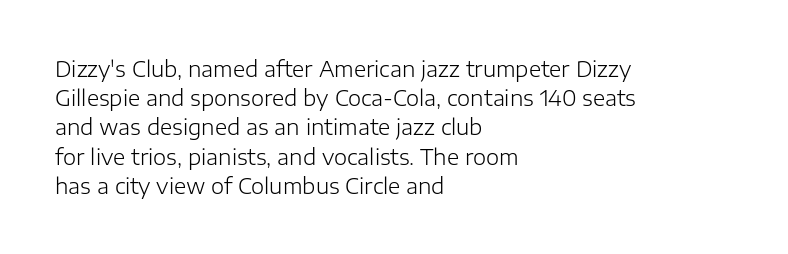
Q: Is the text bold? A: No.
Q: Is the text italic (slanted)? A: No, it is upright.
Q: Is the text underlined? A: No.
Q: How is the paragraph aligned? A: Left-aligned.
Q: Is the spacing between letters normal or unusually wide? A: Normal.
Q: Is the spacing between lines tight, normal or loose? A: Normal.
